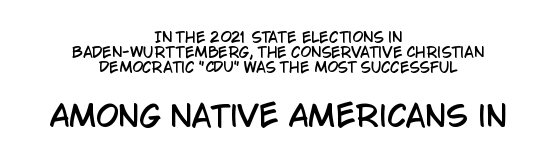
Does extra space separate the letters? No, they use regular spacing. Words float on clear page, feet unadorned. This is roman type, the default non-slanted kind. Which of the two is more prominent by size? The second, at the bottom.
